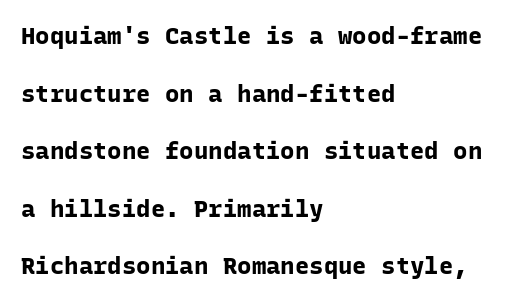
The image shows 24 px bold type, upright; set left-aligned, loose line spacing (2.4x), normal letter spacing, not underlined.
